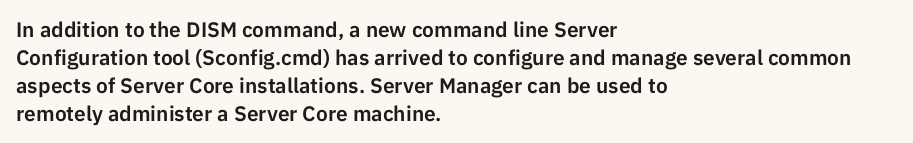
The image shows 21 px text type, upright; set left-aligned, normal line spacing (1.34x), normal letter spacing, not underlined.
